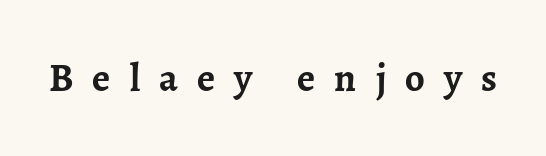
The image shows 39 px semibold serif type, upright; set unusually wide letter spacing (+0.49 em), not underlined; low stroke contrast and a medium x-height.
